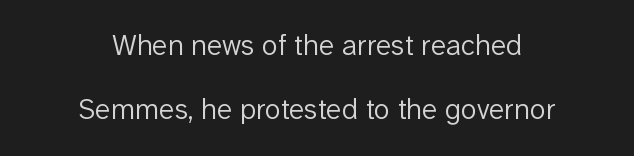
Q: Is the text bold? A: No.
Q: Is the text italic (slanted)? A: No, it is upright.
Q: Is the typeface a serif or a sans-serif typeface? A: Sans-serif.
Q: Is the text underlined? A: No.
Q: How is the paragraph aligned? A: Centered.
Q: Is the spacing between letters normal or unusually wide? A: Normal.
Q: Is the spacing between lines tight, normal or loose? A: Loose.
Q: Width (condensed, normal, or wide)? A: Normal.
Q: Stroke contrast? A: Low.
Q: x-height? A: Medium.
Q: Monospaced? A: No.
